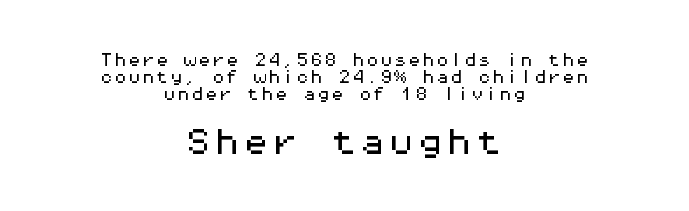
Q: Is the text italic (slanted)? A: No, it is upright.
Q: Is the typeface a serif or a sans-serif typeface? A: Sans-serif.
Q: Is the text underlined? A: No.
Q: How is the paragraph aligned? A: Centered.
Q: Is the spacing between letters normal or unusually wide? A: Normal.
Q: Which block of text is set in a larger size, the first (top) or the second (bottom)? A: The second (bottom) one.
Q: Width (condensed, normal, or wide)? A: Wide.
Q: Stroke contrast? A: Medium.
Q: x-height? A: Medium.
Q: Monospaced? A: Yes.
